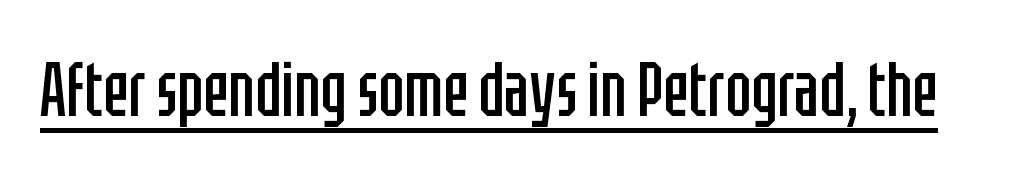
When letters stand straight like this, we call the style roman or upright. A light-to-regular cut is what we see here. These lines are rendered in a variable-pitch font. The characters display no serif detailing; their extremities are plain. The rendering uses the underline text-decoration.
